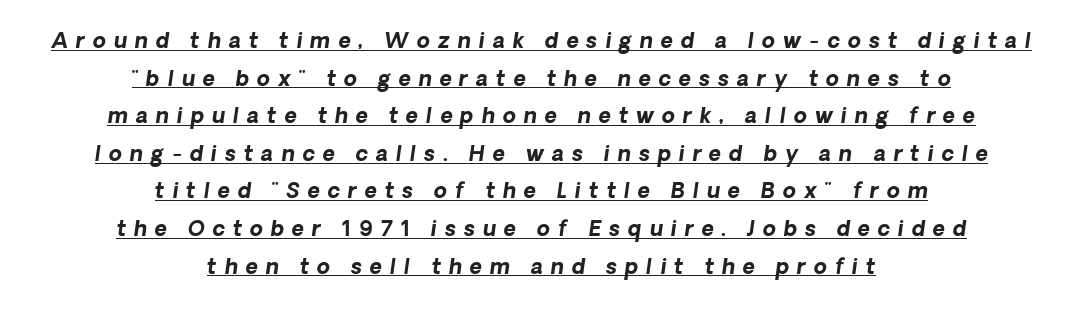
Q: Is the text bold? A: Yes.
Q: Is the text underlined? A: Yes.
Q: How is the paragraph aligned? A: Centered.
Q: Is the spacing between letters normal or unusually wide? A: Unusually wide.
